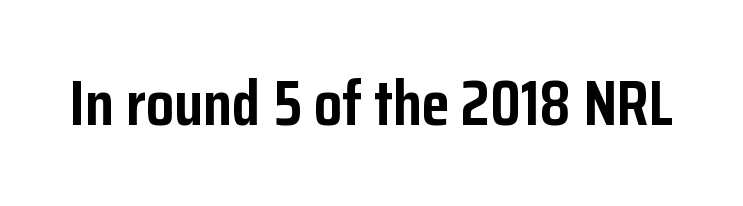
{"serif": "no", "italic": "no", "bold": "yes", "weight": "semibold", "width": "condensed", "stroke_contrast": "low", "x_height": "medium", "monospaced": "no", "underline": "no", "letter_spacing": "normal", "letter_spacing_em": 0.0, "glyph_px": 64}
